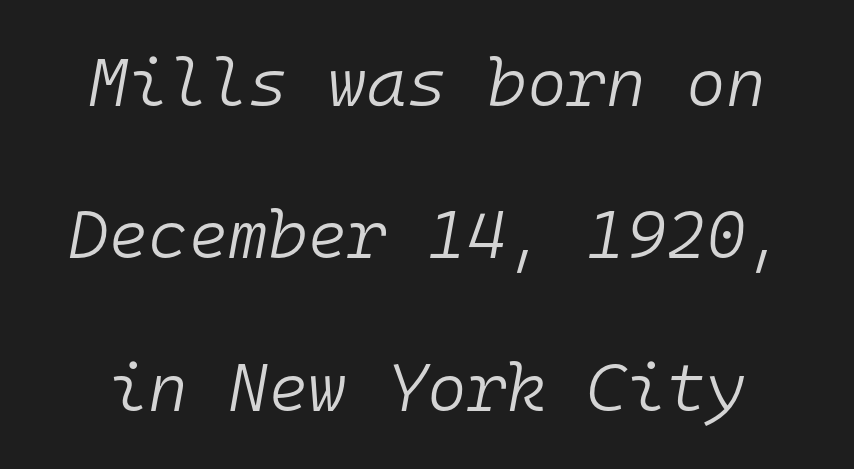
On a weight scale, this lands at 450 or below. Monospaced: the letters line up in strict vertical columns. Loosely led — the rows are spread out. Nothing unusual about the tracking: characters are spaced as the font intends. The space beneath each line is pristine and unruled. Yep, that's italic — everything's leaning.
